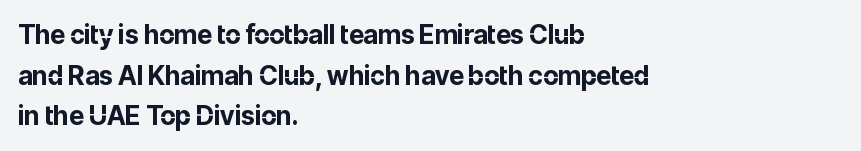
{"italic": "no", "bold": "yes", "underline": "no", "align": "left", "line_spacing": "normal", "line_spacing_ratio": 1.56, "letter_spacing": "normal", "letter_spacing_em": 0.0, "glyph_px": 26}
